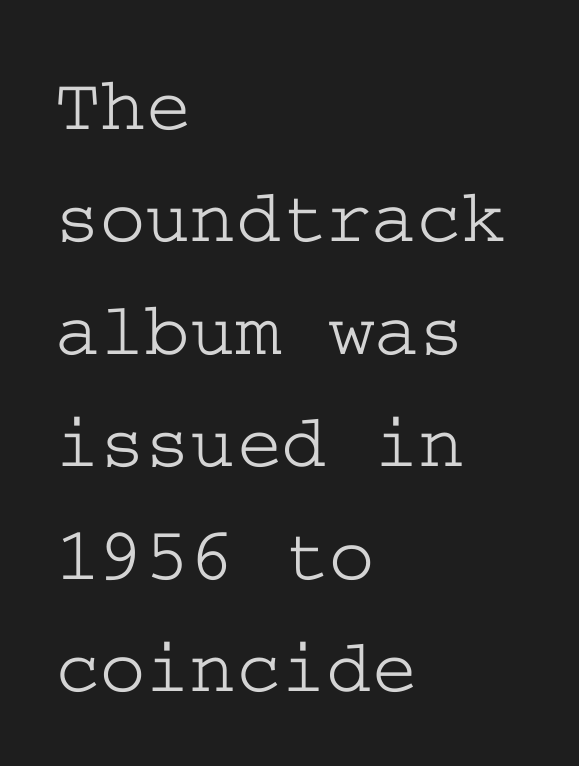
{"serif": "yes", "italic": "no", "width": "wide", "stroke_contrast": "low", "x_height": "medium", "underline": "no", "align": "left", "line_spacing": "normal", "line_spacing_ratio": 1.46, "letter_spacing": "normal", "letter_spacing_em": 0.0, "glyph_px": 77}
